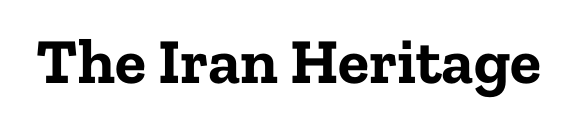
The image shows 64 px bold serif type, upright; set normal letter spacing, not underlined; low stroke contrast and a medium x-height.
